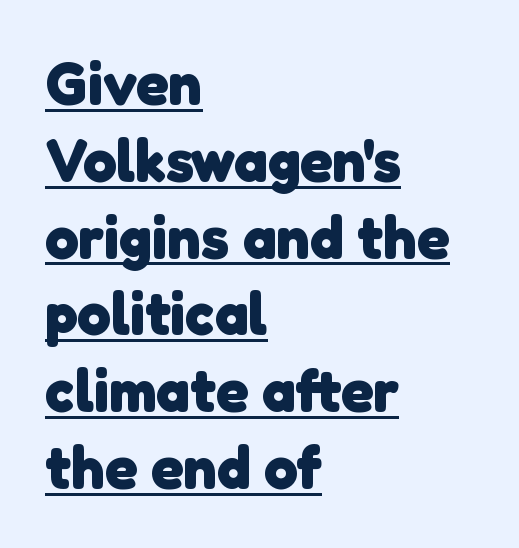
The image shows 60 px heavy sans-serif type; set left-aligned, normal line spacing (1.28x), normal letter spacing, underlined; low stroke contrast and a medium x-height.
